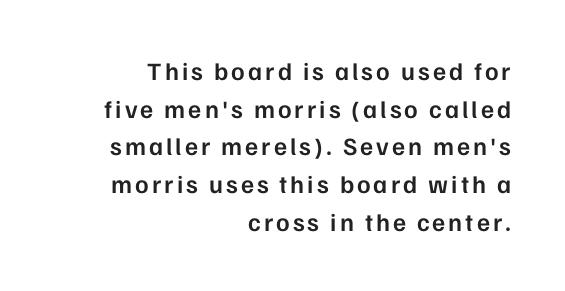
Q: Is the text bold? A: Semi-bold.
Q: Is the text italic (slanted)? A: No, it is upright.
Q: Is the text underlined? A: No.
Q: How is the paragraph aligned? A: Right-aligned.
Q: Is the spacing between lines tight, normal or loose? A: Normal.
